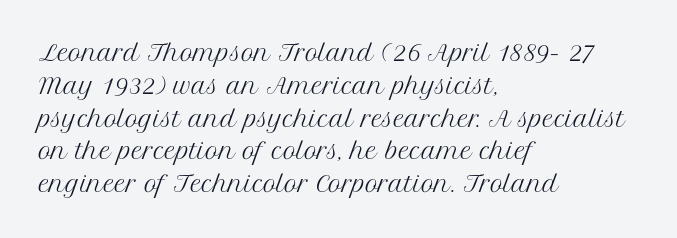
The image shows 22 px text type; set left-aligned, normal line spacing (1.49x), normal letter spacing, not underlined.
